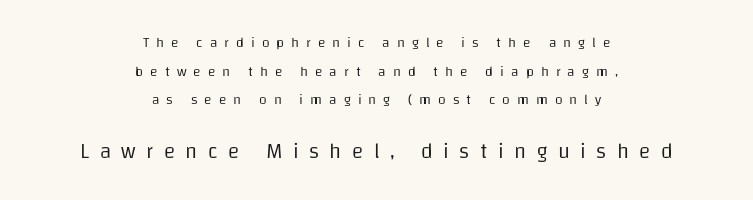
The image shows 21 px text type, upright; set centered, loose line spacing (2.05x), unusually wide letter spacing (+0.5 em), not underlined; the second (bottom) block is 1.5x larger.
